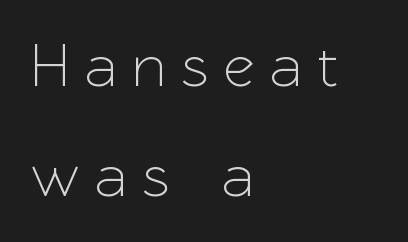
Q: Is the text italic (slanted)? A: No, it is upright.
Q: Is the typeface a serif or a sans-serif typeface? A: Sans-serif.
Q: Is the text underlined? A: No.
Q: How is the paragraph aligned? A: Left-aligned.
Q: Is the spacing between letters normal or unusually wide? A: Unusually wide.
Q: Width (condensed, normal, or wide)? A: Normal.
Q: Stroke contrast? A: Low.
Q: x-height? A: Medium.
Q: Monospaced? A: No.
